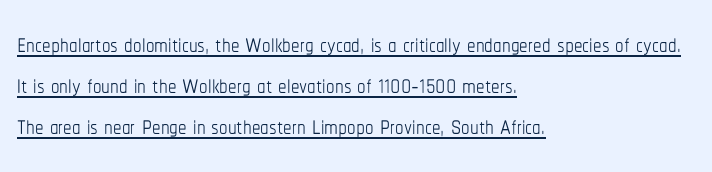
{"italic": "no", "bold": "no", "weight": "thin", "width": "condensed", "stroke_contrast": "low", "x_height": "medium", "monospaced": "no", "underline": "yes", "align": "left", "line_spacing_ratio": 1.2, "letter_spacing": "normal", "letter_spacing_em": 0.0, "glyph_px": 34}
